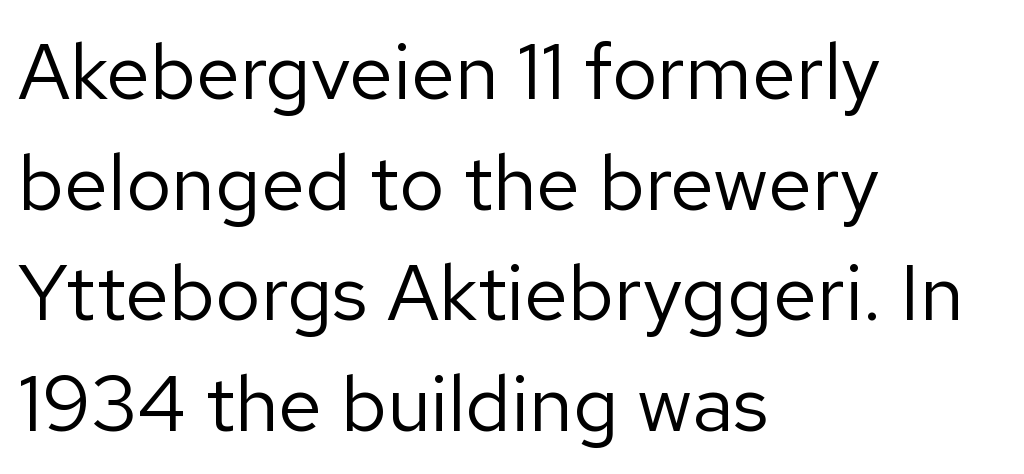
{"serif": "no", "italic": "no", "bold": "no", "weight": "regular", "width": "normal", "stroke_contrast": "low", "x_height": "medium", "monospaced": "no", "underline": "no", "align": "left", "line_spacing": "normal", "line_spacing_ratio": 1.4, "letter_spacing": "normal", "letter_spacing_em": 0.0, "glyph_px": 79}
